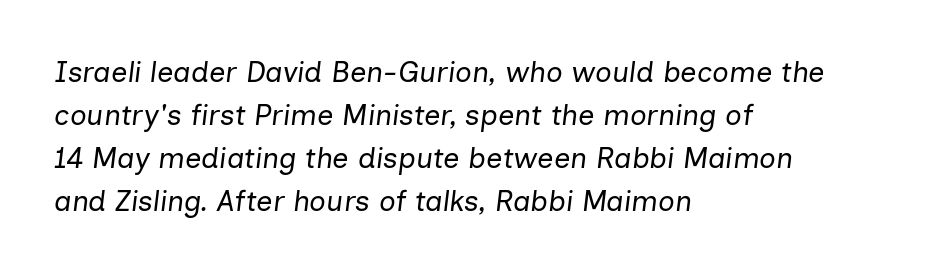
Q: Is the text bold? A: No.
Q: Is the text italic (slanted)? A: Yes, it leans right by about 7 degrees.
Q: Is the text underlined? A: No.
Q: How is the paragraph aligned? A: Left-aligned.
Q: Is the spacing between letters normal or unusually wide? A: Normal.
Q: Is the spacing between lines tight, normal or loose? A: Normal.
Q: Width (condensed, normal, or wide)? A: Normal.
Q: Stroke contrast? A: Low.
Q: x-height? A: Medium.
Q: Monospaced? A: No.
